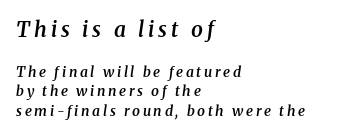
The image shows 21 px text type, italic (leaning right); set left-aligned, normal line spacing (1.42x), not underlined; the first (top) block is 1.5x larger.
